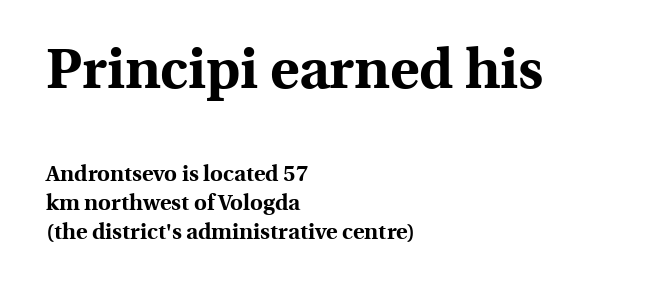
{"serif": "yes", "italic": "no", "bold": "yes", "weight": "bold", "width": "normal", "x_height": "medium", "monospaced": "no", "underline": "no", "align": "left", "line_spacing": "normal", "line_spacing_ratio": 1.31, "letter_spacing": "normal", "letter_spacing_em": 0.0, "larger_block": "first", "size_ratio": 2.55, "glyph_px": 56}
